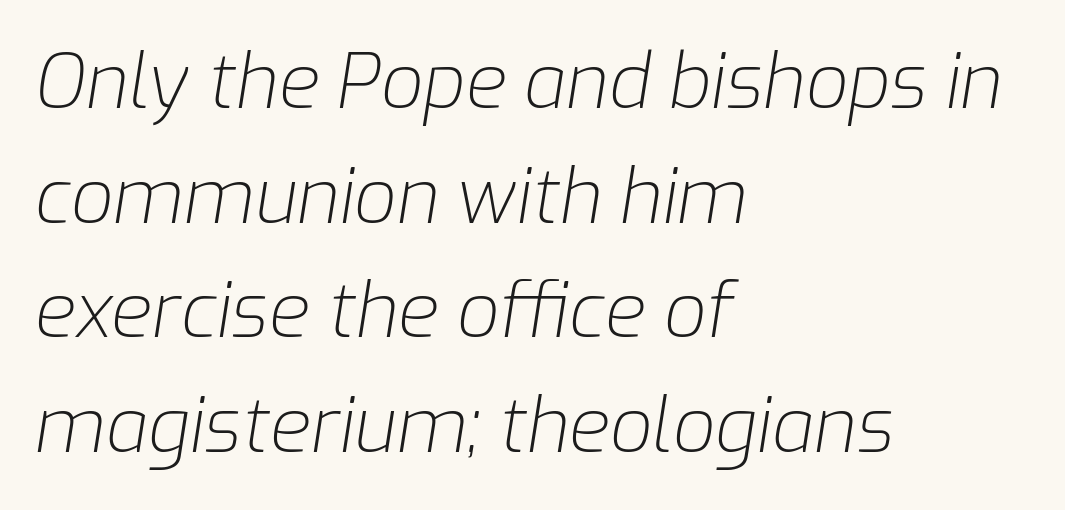
The image shows 75 px light type, italic (leaning right); set left-aligned, normal line spacing (1.53x), normal letter spacing, not underlined; low stroke contrast and a medium x-height.
